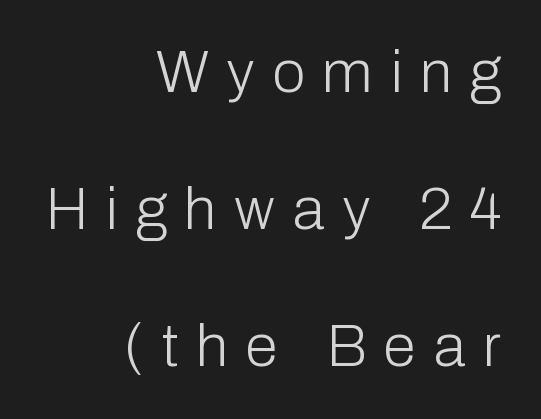
Q: Is the text bold? A: No.
Q: Is the text italic (slanted)? A: No, it is upright.
Q: Is the typeface a serif or a sans-serif typeface? A: Sans-serif.
Q: Is the text underlined? A: No.
Q: How is the paragraph aligned? A: Right-aligned.
Q: Is the spacing between letters normal or unusually wide? A: Unusually wide.
Q: Is the spacing between lines tight, normal or loose? A: Loose.
Q: Width (condensed, normal, or wide)? A: Normal.
Q: Stroke contrast? A: Low.
Q: x-height? A: Medium.
Q: Monospaced? A: No.
